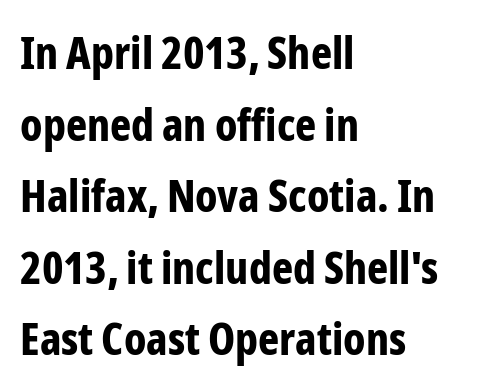
Q: Is the text bold? A: Yes.
Q: Is the text italic (slanted)? A: No, it is upright.
Q: Is the typeface a serif or a sans-serif typeface? A: Sans-serif.
Q: Is the text underlined? A: No.
Q: How is the paragraph aligned? A: Left-aligned.
Q: Is the spacing between letters normal or unusually wide? A: Normal.
Q: Is the spacing between lines tight, normal or loose? A: Normal.
Q: Width (condensed, normal, or wide)? A: Condensed.
Q: Stroke contrast? A: Low.
Q: x-height? A: Medium.
Q: Monospaced? A: No.
